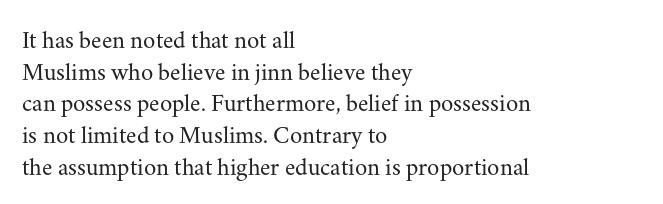
The image shows 25 px text type, upright; set left-aligned, normal line spacing (1.27x), normal letter spacing, not underlined.
